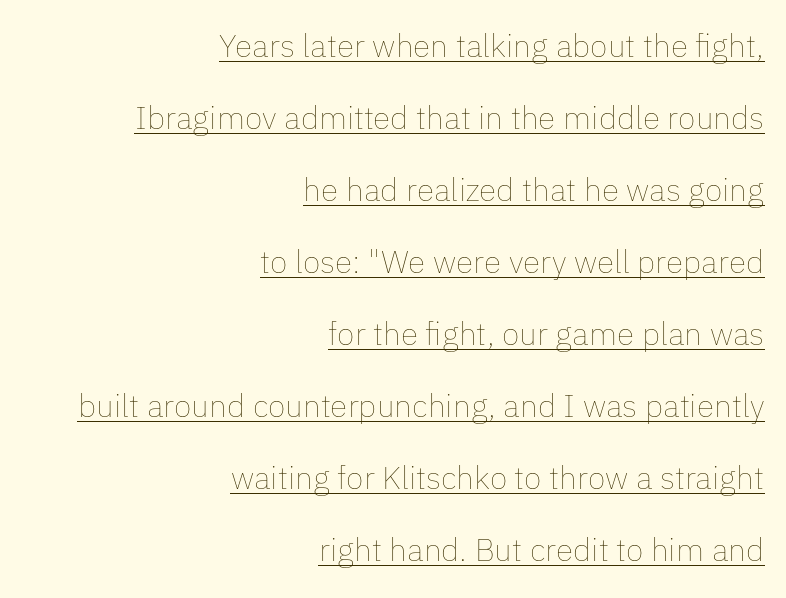
Q: Is the text bold? A: No.
Q: Is the text italic (slanted)? A: No, it is upright.
Q: Is the text underlined? A: Yes.
Q: How is the paragraph aligned? A: Right-aligned.
Q: Is the spacing between letters normal or unusually wide? A: Normal.
Q: Is the spacing between lines tight, normal or loose? A: Loose.
Q: Width (condensed, normal, or wide)? A: Normal.
Q: Stroke contrast? A: Low.
Q: x-height? A: Medium.
Q: Monospaced? A: No.
